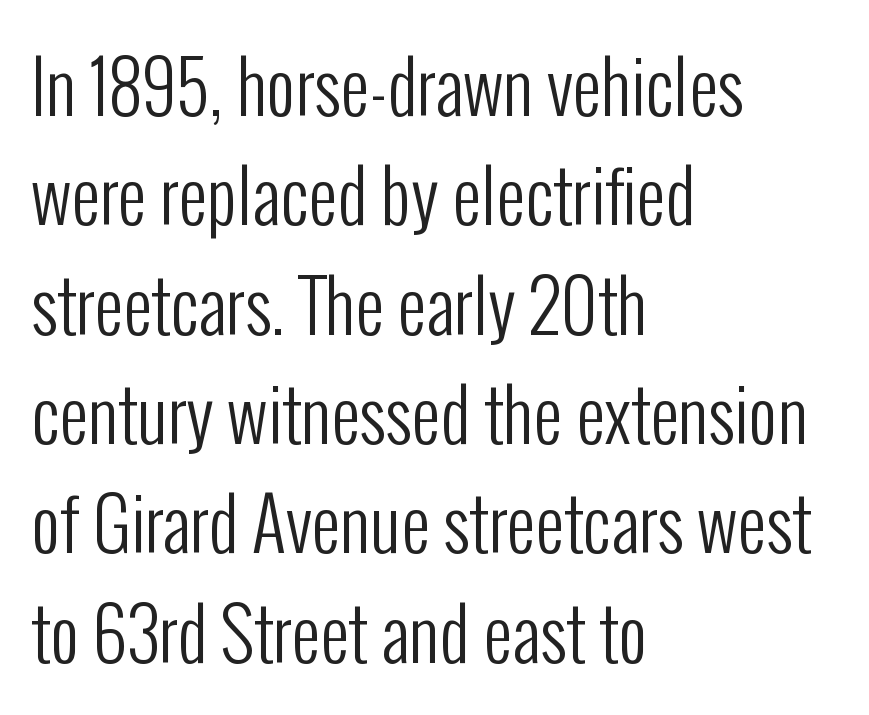
The image shows 71 px regular-weight, condensed sans-serif type, upright; set left-aligned, normal line spacing (1.54x), normal letter spacing, not underlined; low stroke contrast and a medium x-height.
